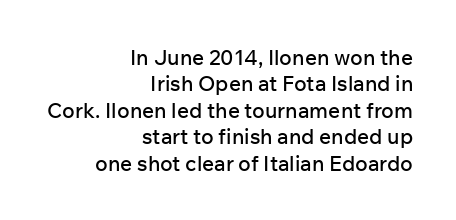
{"italic": "no", "underline": "no", "align": "right", "line_spacing": "normal", "line_spacing_ratio": 1.26, "letter_spacing": "normal", "letter_spacing_em": 0.0, "glyph_px": 21}
